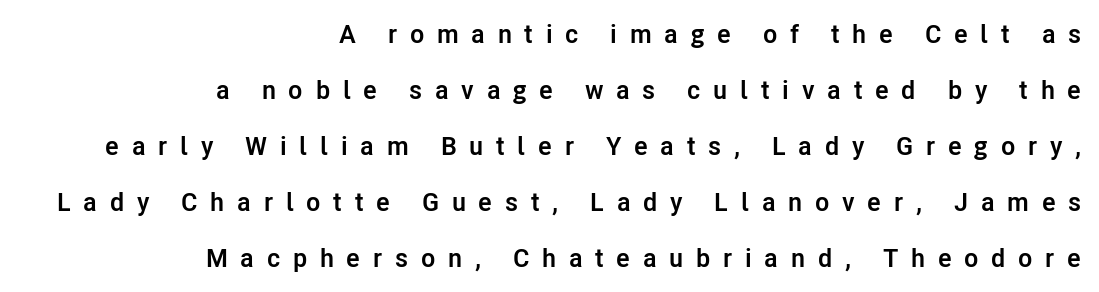
{"italic": "no", "bold": "yes", "underline": "no", "align": "right", "line_spacing": "loose", "line_spacing_ratio": 2.15, "letter_spacing": "wide", "letter_spacing_em": 0.49, "glyph_px": 26}
